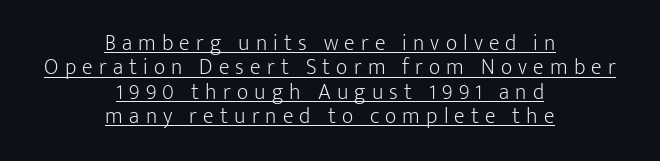
These lines stack symmetrically, like a column narrowing and widening about its center. Loose tracking; the words dissolve into strings of separated letters. Caption: lettering with a line underneath. Does the lettering tilt? It doesn't — this is upright.
